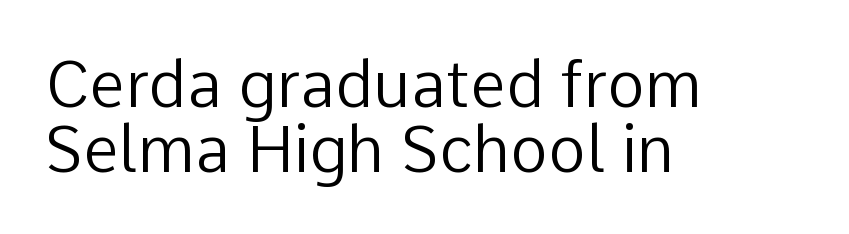
Q: Is the text bold? A: No.
Q: Is the text italic (slanted)? A: No, it is upright.
Q: Is the typeface a serif or a sans-serif typeface? A: Sans-serif.
Q: Is the text underlined? A: No.
Q: How is the paragraph aligned? A: Left-aligned.
Q: Is the spacing between letters normal or unusually wide? A: Normal.
Q: Is the spacing between lines tight, normal or loose? A: Tight.
Q: Width (condensed, normal, or wide)? A: Normal.
Q: Stroke contrast? A: Low.
Q: x-height? A: Medium.
Q: Monospaced? A: No.
